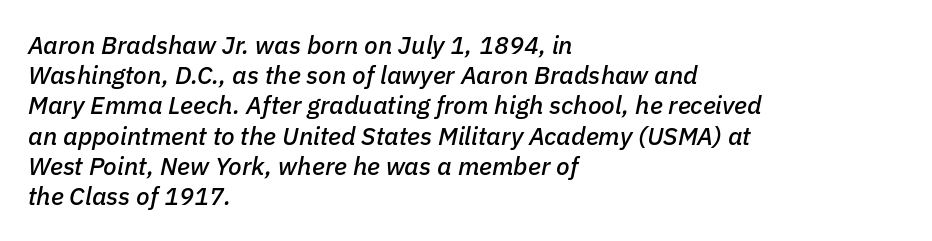
Q: Is the text italic (slanted)? A: Yes, it leans right by about 11 degrees.
Q: Is the text underlined? A: No.
Q: How is the paragraph aligned? A: Left-aligned.
Q: Is the spacing between letters normal or unusually wide? A: Normal.
